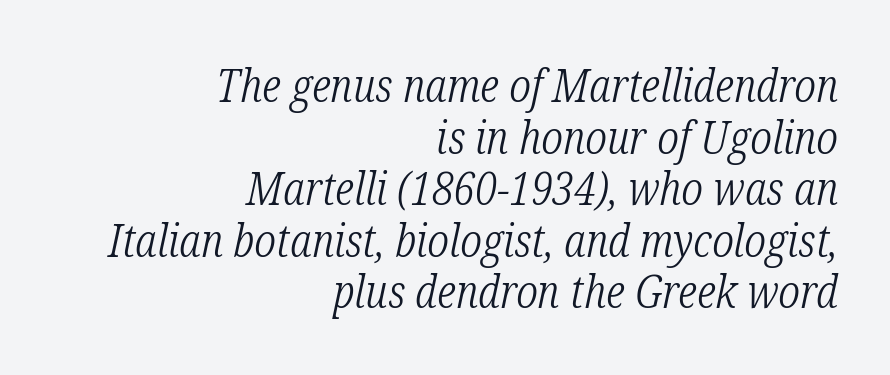
Is the type slanted? Yes — the strokes lean at a clear angle. Nothing heavy about these letters — not bold at all. Descenders are the only things crossing below the line. Looks like regular typesetting: each glyph gets only the width it needs. The face used here is seriffed, in the tradition of book romans.
